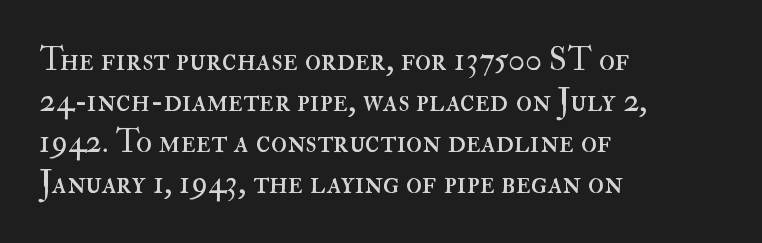
The image shows 33 px regular-weight type, upright; set left-aligned, line spacing 1.24x, normal letter spacing, not underlined; high stroke contrast and a small x-height.
